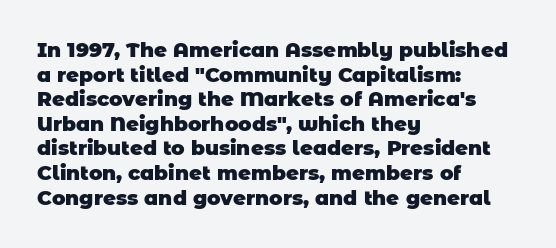
Notice how thick the strokes are: this is what a full bold looks like. Rule under the text: the space is simply empty. Standard letterfit; no display-style spreading of the glyphs. In CSS terms this would be text-align: left.
